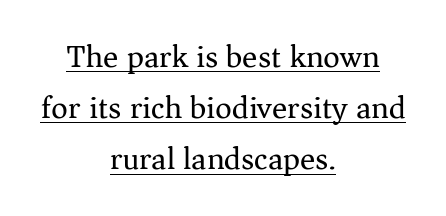
The image shows 32 px regular-weight serif type, upright; set centered, normal line spacing (1.6x), normal letter spacing, underlined; medium stroke contrast and a medium x-height.
